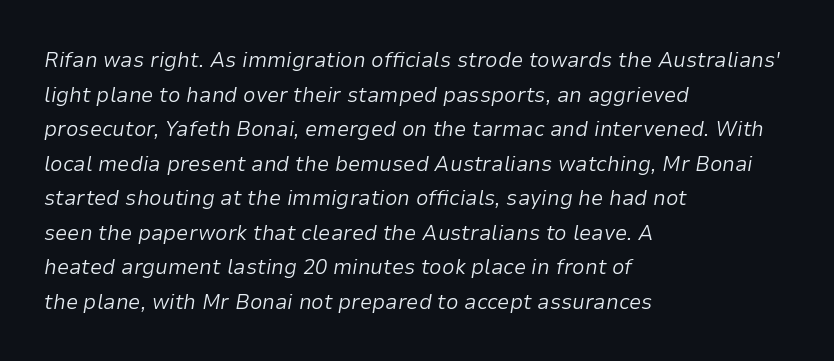
A bare baseline throughout the passage. Caption: standard tracking, unaltered. The specimen reads as italic at a glance. The leading is moderate, giving the passage an even texture. The passage shown is not bold in any degree.
